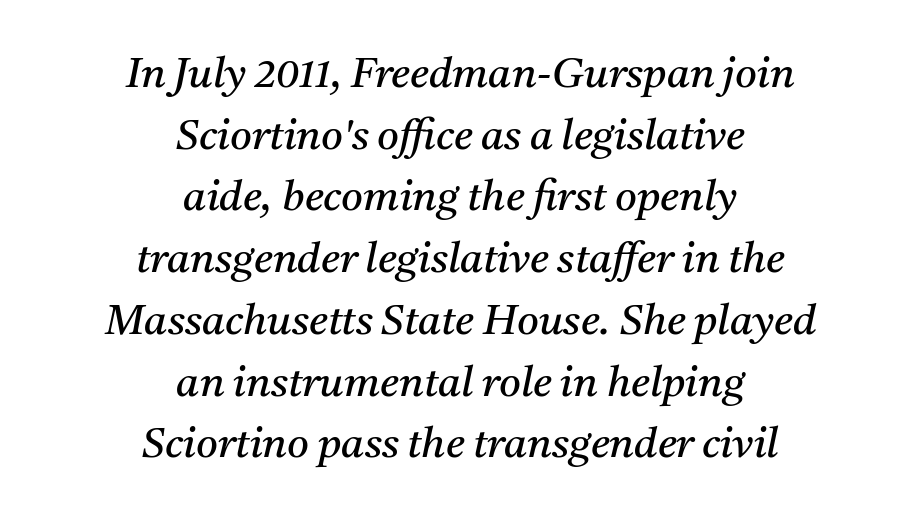
The image shows 42 px regular-weight serif type, italic (leaning right); set centered, normal line spacing (1.47x), normal letter spacing, not underlined; medium stroke contrast and a medium x-height.
